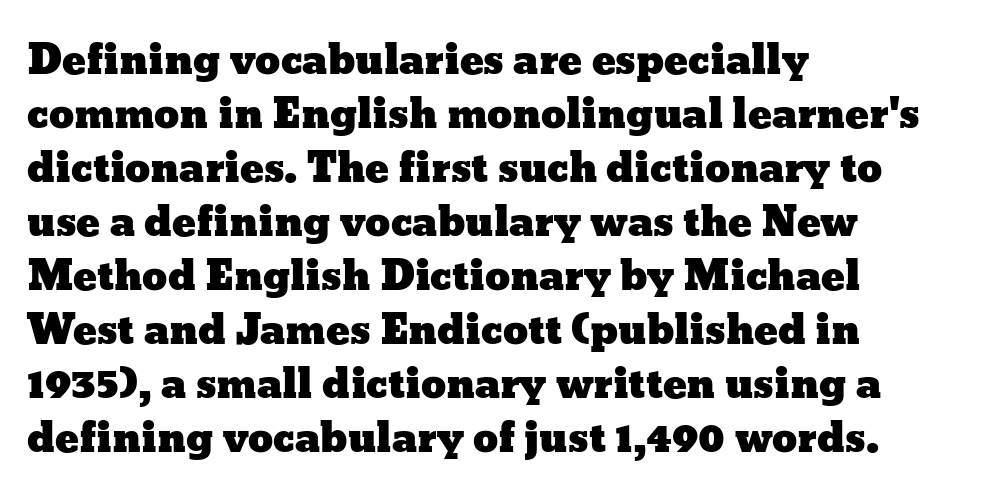
{"italic": "no", "width": "wide", "stroke_contrast": "low", "x_height": "medium", "monospaced": "no", "underline": "no", "align": "left", "line_spacing": "normal", "line_spacing_ratio": 1.35, "letter_spacing": "normal", "letter_spacing_em": 0.0, "glyph_px": 40}
